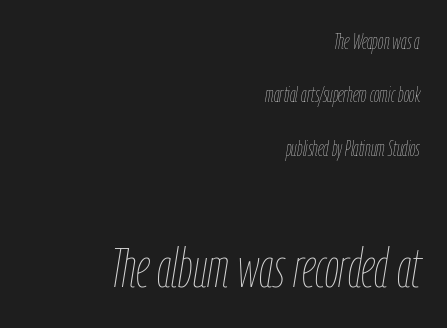
{"italic": "yes", "lean": "right", "slant_degrees": 9, "bold": "no", "weight": "thin", "width": "condensed", "stroke_contrast": "low", "x_height": "medium", "monospaced": "no", "underline": "no", "align": "right", "line_spacing": "loose", "line_spacing_ratio": 2.43, "letter_spacing": "normal", "letter_spacing_em": 0.0, "larger_block": "second", "size_ratio": 2.55, "glyph_px": 56}
